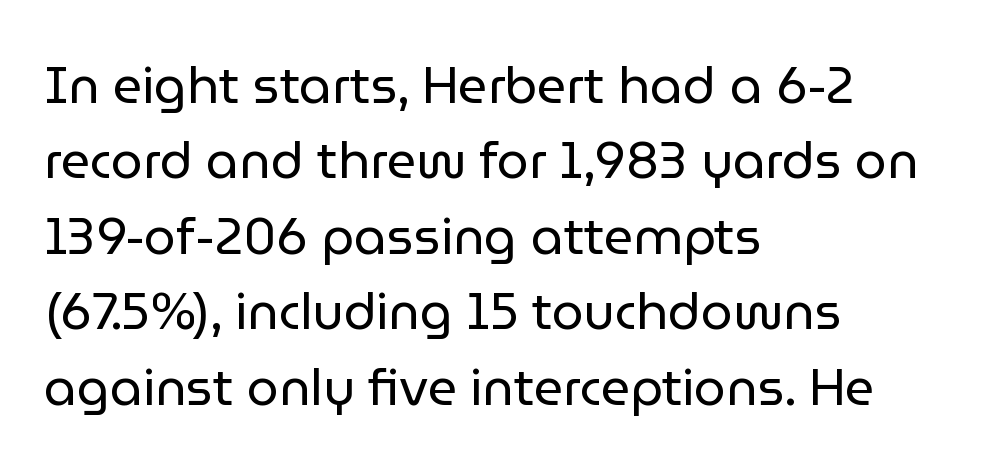
Does the leading feel generous? No, just average. Vertical strokes here are truly vertical. This rendering uses left alignment, leaving the right contour irregular. Classification — sans serif. Nobody touched the tracking dial on this one.
